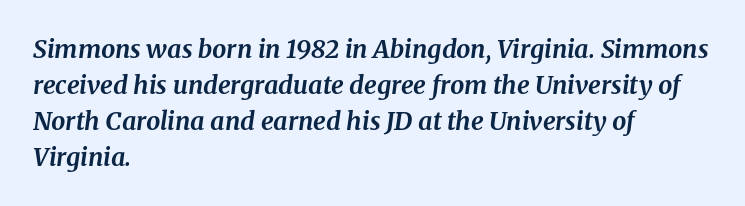
The compositor pushed each line to the left boundary. The passage shown is emphatically bold. The line texture is even and compact thanks to regular tracking. The vertical gap from one line to the next is medium. Slant detected: the letters are inclined.
